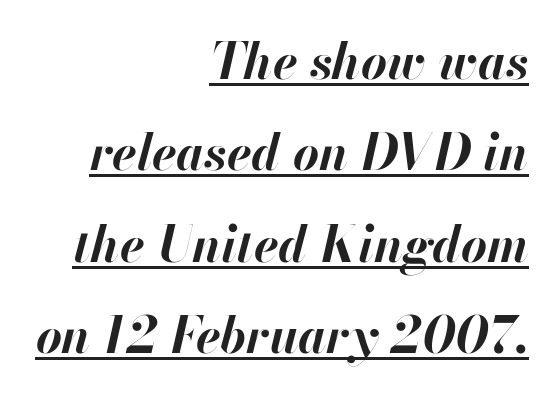
The image shows 50 px bold type, italic (leaning right); set right-aligned, line spacing 1.83x, normal letter spacing, underlined; high stroke contrast and a small x-height.
